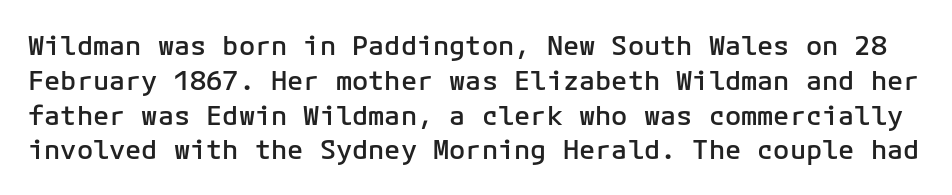
The rendering uses a moderate line-height, typical for paragraphs. A bare baseline throughout the passage. Nope, not italic — everything's standing straight. A typesetter would call this zero additional tracking.
